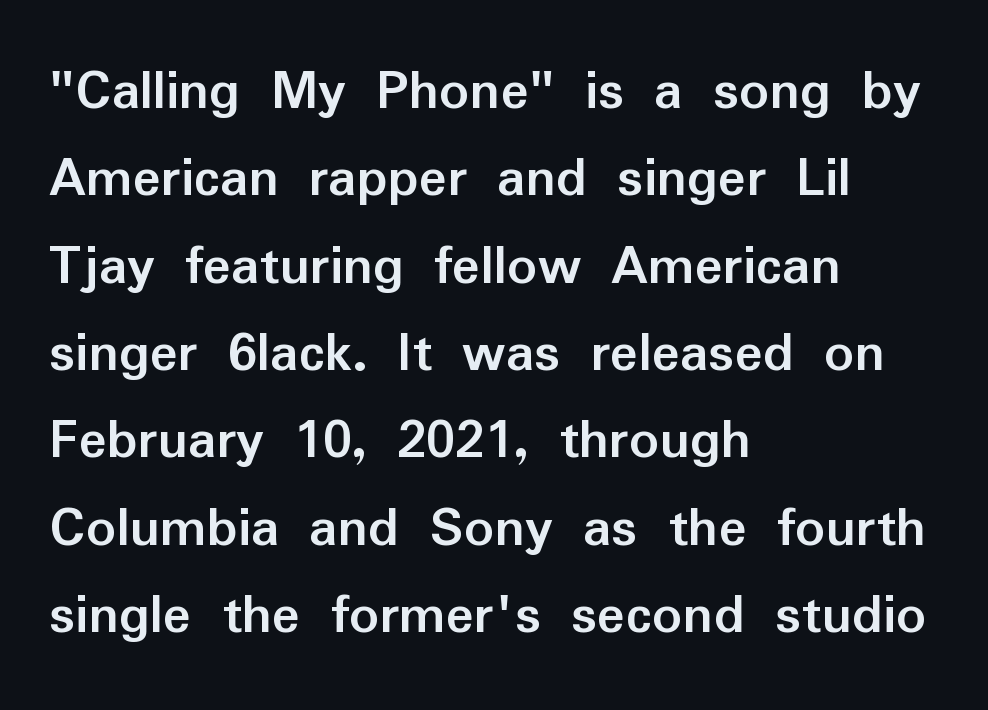
{"serif": "no", "italic": "no", "bold": "yes", "weight": "semibold", "width": "normal", "stroke_contrast": "low", "x_height": "medium", "monospaced": "no", "underline": "no", "align": "left", "line_spacing": "normal", "line_spacing_ratio": 1.48, "letter_spacing": "normal", "letter_spacing_em": 0.0, "glyph_px": 59}
